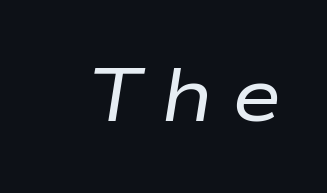
Q: Is the text bold? A: No.
Q: Is the text italic (slanted)? A: Yes, it leans right by about 9 degrees.
Q: Is the text underlined? A: No.
Q: Is the spacing between letters normal or unusually wide? A: Unusually wide.
Q: Width (condensed, normal, or wide)? A: Wide.
Q: Stroke contrast? A: Low.
Q: x-height? A: Medium.
Q: Monospaced? A: No.
